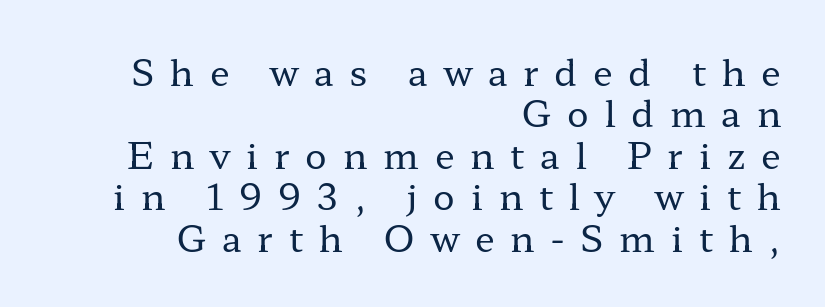
{"serif": "yes", "italic": "no", "bold": "no", "weight": "regular", "width": "wide", "stroke_contrast": "low", "x_height": "medium", "monospaced": "no", "underline": "no", "align": "right", "line_spacing": "tight", "line_spacing_ratio": 1.15, "letter_spacing": "wide", "letter_spacing_em": 0.44, "glyph_px": 36}
